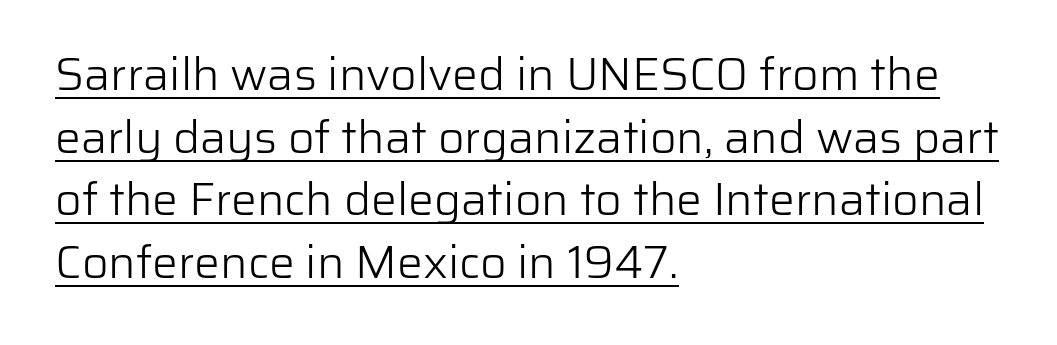
The image shows 46 px light sans-serif type, upright; set left-aligned, normal line spacing (1.36x), normal letter spacing, underlined; low stroke contrast and a medium x-height.
